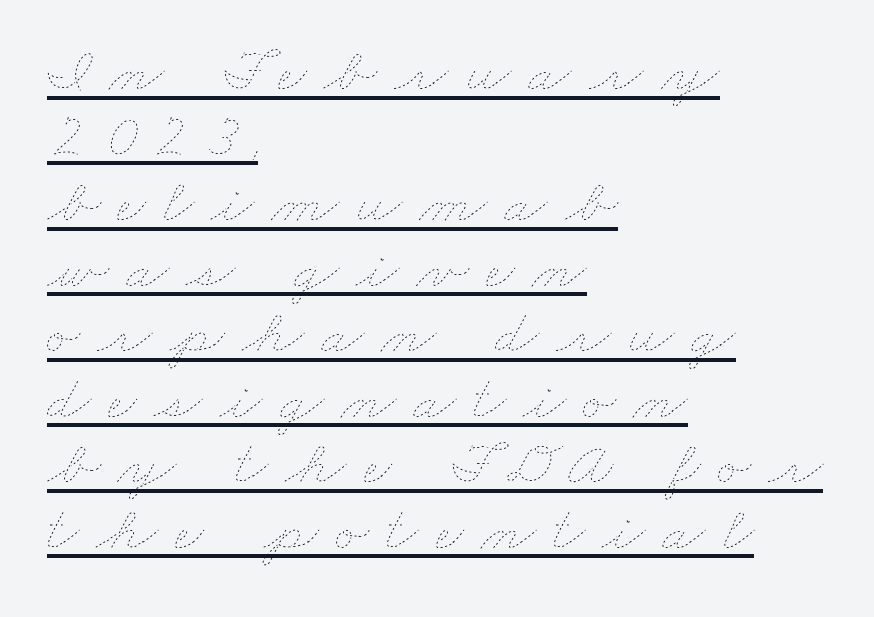
This sample is left-justified, so line endings fall wherever the words run out. In terms of leading, this rendering errs on the cramped side. Stroke mass is kept to a normal reading level or below. Every word sits above its own underline.
